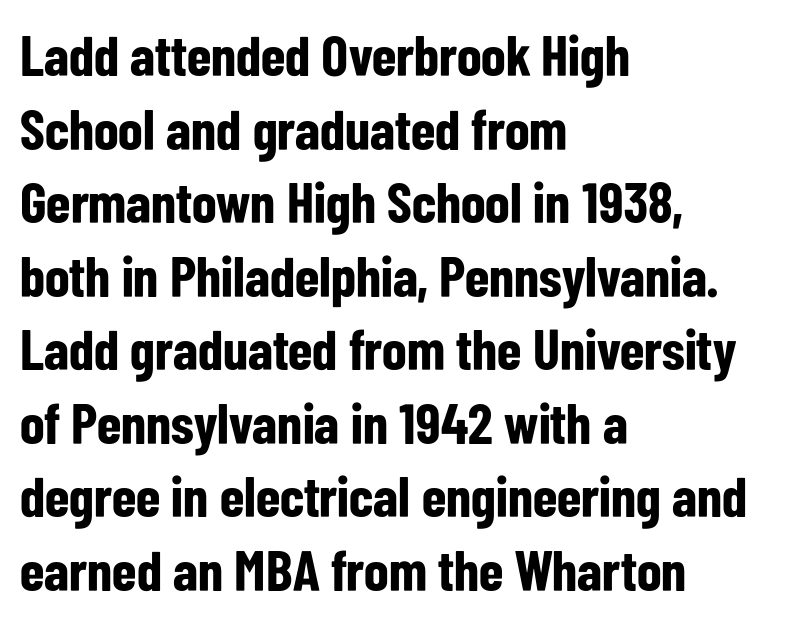
Baseline-to-baseline distance is the conventional proportion of letter height. Spacing verdict: proportional, widths tailored to each character. Plain, unruled lines of type. Plenty of ink on the page — the face is bold. Tracking here is standard; glyphs follow each other at the usual distance. Type style note: lacks serifs.
